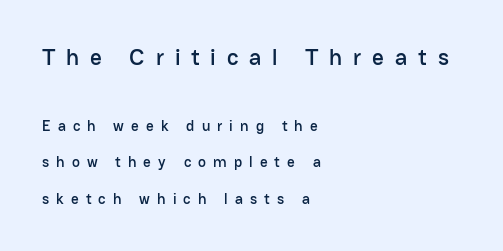
The image shows 23 px text type, upright; set left-aligned, loose line spacing (2.42x), unusually wide letter spacing (+0.47 em), not underlined; the first (top) block is 1.53x larger.
